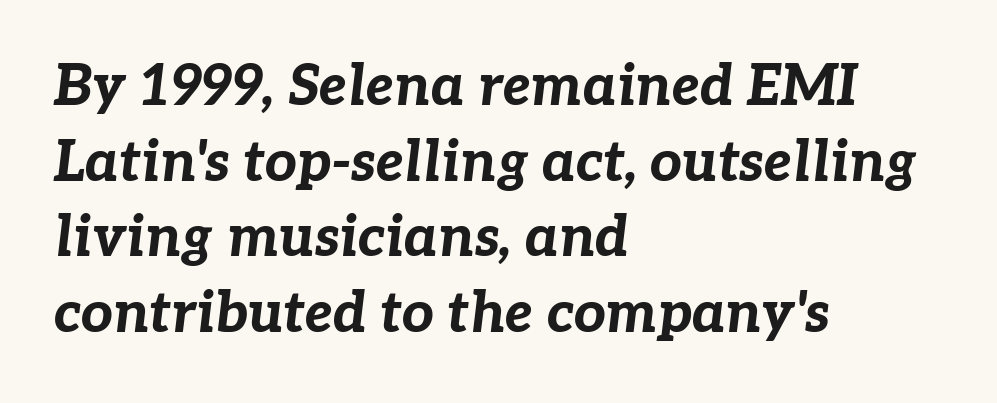
The image shows 56 px bold type, italic (leaning right); set left-aligned, normal line spacing (1.35x), normal letter spacing, not underlined; low stroke contrast and a medium x-height.
